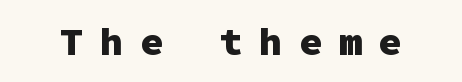
The image shows 39 px heavy sans-serif type, upright, monospaced; set unusually wide letter spacing (+0.42 em), not underlined; low stroke contrast and a medium x-height.
